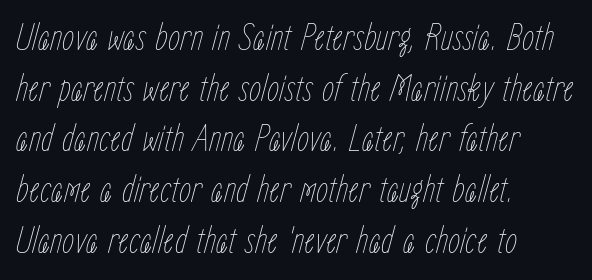
The ragged edge is on the right, which tells us the setting is flush left. The letters advance in unequal steps, a hallmark of proportional type. There's an unmistakable incline to the writing here. Leading matches the norm, producing a regular column.
